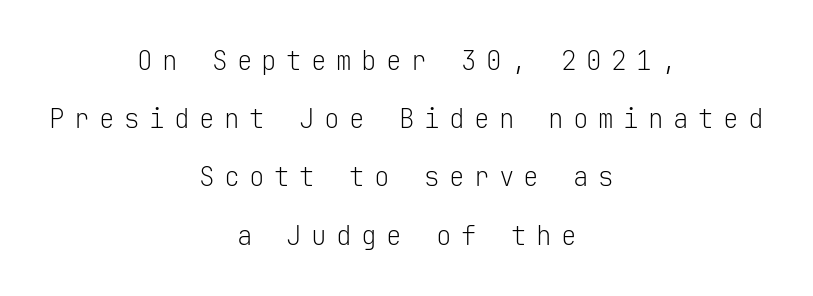
Honestly, the letter spacing is so wide it's the main thing you notice. Reading down the column, the eye jumps a long way to each next line. Vertical strokes here are truly vertical. Just letters on the line, the space beneath them empty. Each stroke keeps to a modest, everyday thickness or less. Is the block centered? Yes — each line is placed symmetrically about the middle.
